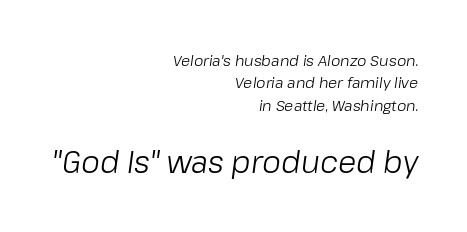
This rendering leaves character spacing at its baseline value. Does the bottom block carry the larger type? Yes, it does. Character widths vary here, with narrow letters taking less room than wide ones. The font's italic variant was chosen for this text.
